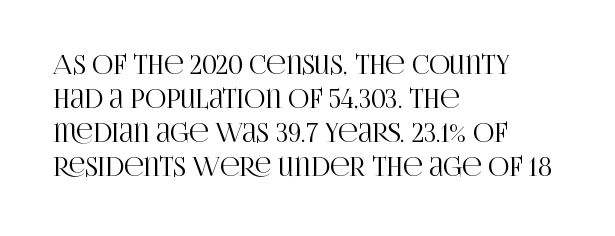
{"italic": "no", "underline": "no", "align": "left", "line_spacing": "normal", "line_spacing_ratio": 1.31, "letter_spacing": "normal", "letter_spacing_em": 0.0, "glyph_px": 26}
